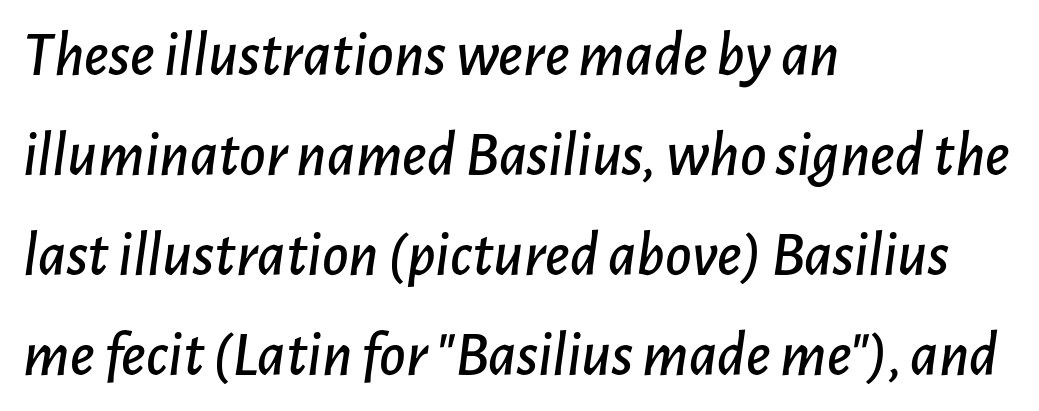
Q: Is the text italic (slanted)? A: Yes, it leans right by about 7 degrees.
Q: Is the text underlined? A: No.
Q: How is the paragraph aligned? A: Left-aligned.
Q: Is the spacing between letters normal or unusually wide? A: Normal.
Q: Is the spacing between lines tight, normal or loose? A: Normal.
Q: Width (condensed, normal, or wide)? A: Normal.
Q: Stroke contrast? A: Low.
Q: x-height? A: Medium.
Q: Monospaced? A: No.
